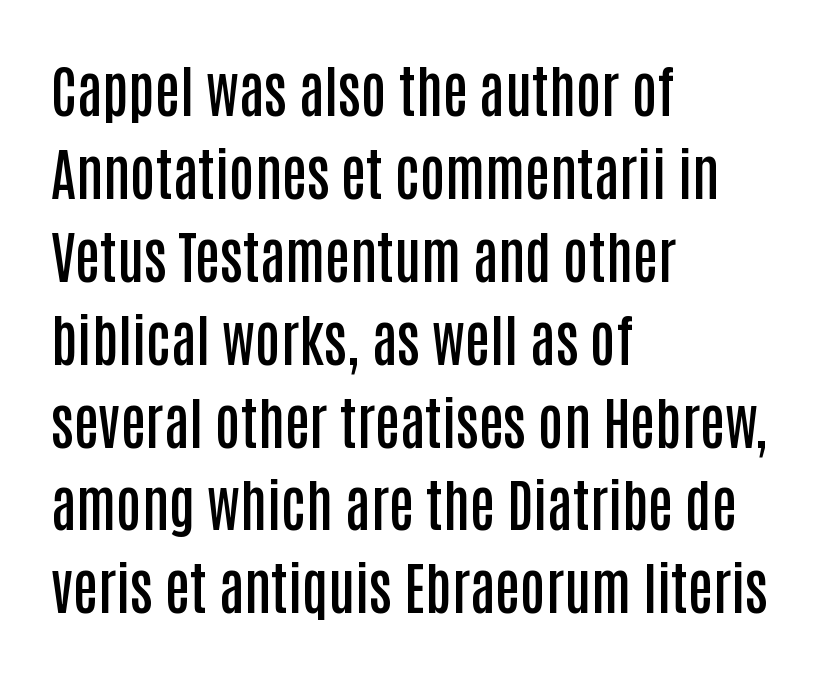
The image shows 56 px semibold, condensed sans-serif type, upright; set left-aligned, normal line spacing (1.48x), normal letter spacing, not underlined; low stroke contrast and a large x-height.
